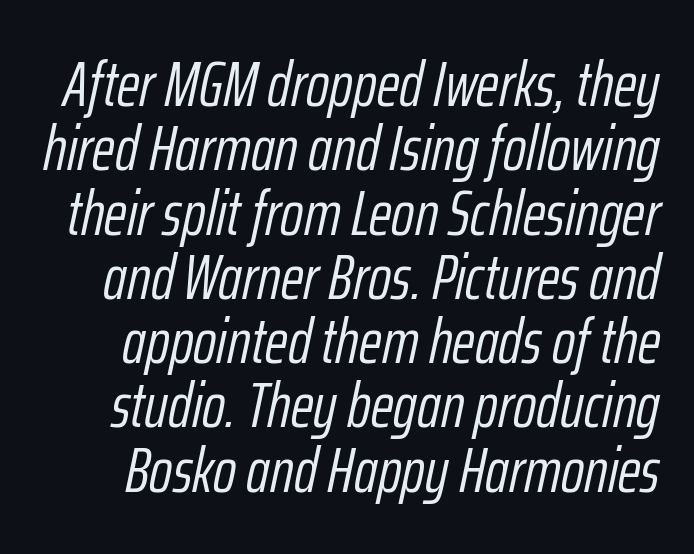
Q: Is the text bold? A: No.
Q: Is the text italic (slanted)? A: Yes, it leans right by about 12 degrees.
Q: Is the text underlined? A: No.
Q: Is the spacing between letters normal or unusually wide? A: Normal.
Q: Is the spacing between lines tight, normal or loose? A: Tight.
Q: Width (condensed, normal, or wide)? A: Condensed.
Q: Stroke contrast? A: Low.
Q: x-height? A: Medium.
Q: Monospaced? A: No.
